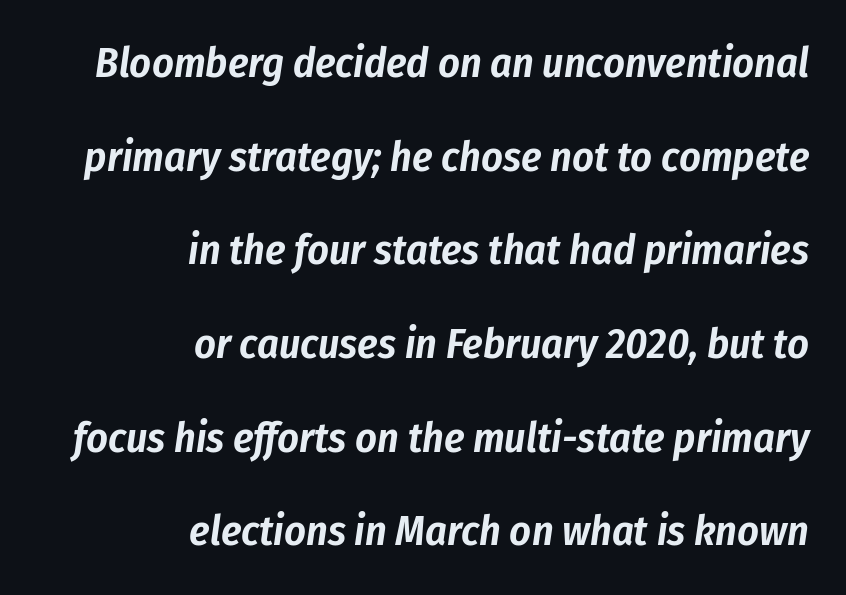
{"italic": "yes", "lean": "right", "slant_degrees": 8, "width": "condensed", "stroke_contrast": "low", "x_height": "medium", "monospaced": "no", "underline": "no", "align": "right", "line_spacing": "loose", "line_spacing_ratio": 2.23, "letter_spacing": "normal", "letter_spacing_em": 0.0, "glyph_px": 42}
